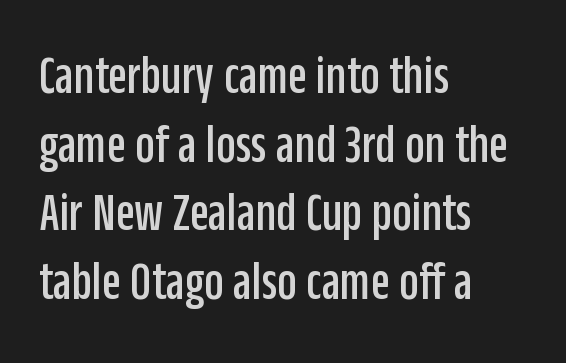
Observe the ordinary spacing: letters are neighbours, not strangers. These lines were composed using upright roman letters. The rag falls on the right side of this text block. This block has exactly the height ordinary leading produces. Lines of text with bare space underneath.
